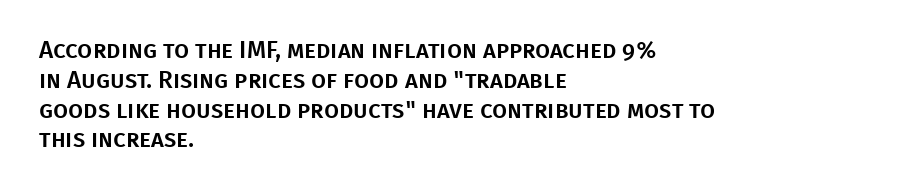
Q: Is the text italic (slanted)? A: No, it is upright.
Q: Is the text underlined? A: No.
Q: How is the paragraph aligned? A: Left-aligned.
Q: Is the spacing between letters normal or unusually wide? A: Normal.
